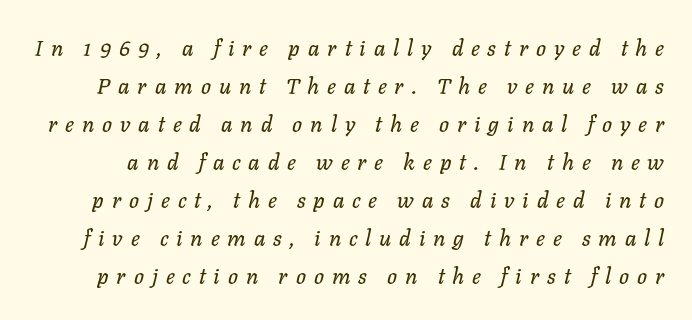
The image shows 22 px text type, italic (leaning right); set line spacing 1.73x, unusually wide letter spacing (+0.36 em), not underlined.
